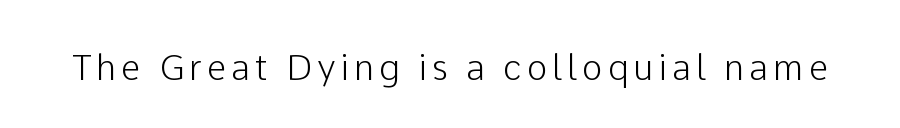
The image shows 35 px sans-serif type, upright; set not underlined; low stroke contrast and a medium x-height.
